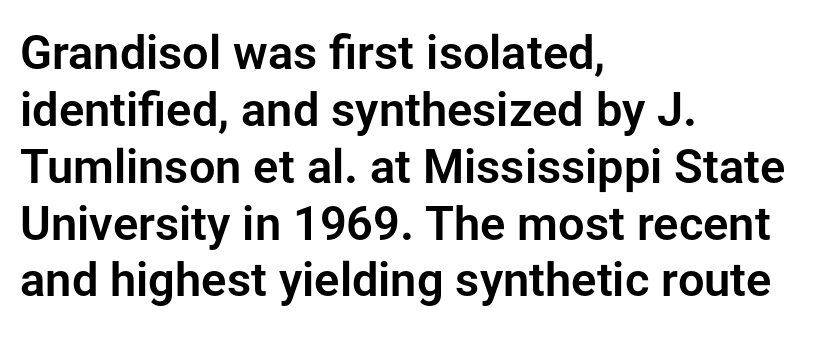
Q: Is the text italic (slanted)? A: No, it is upright.
Q: Is the typeface a serif or a sans-serif typeface? A: Sans-serif.
Q: Is the text underlined? A: No.
Q: How is the paragraph aligned? A: Left-aligned.
Q: Is the spacing between letters normal or unusually wide? A: Normal.
Q: Width (condensed, normal, or wide)? A: Normal.
Q: Stroke contrast? A: Low.
Q: x-height? A: Medium.
Q: Monospaced? A: No.
